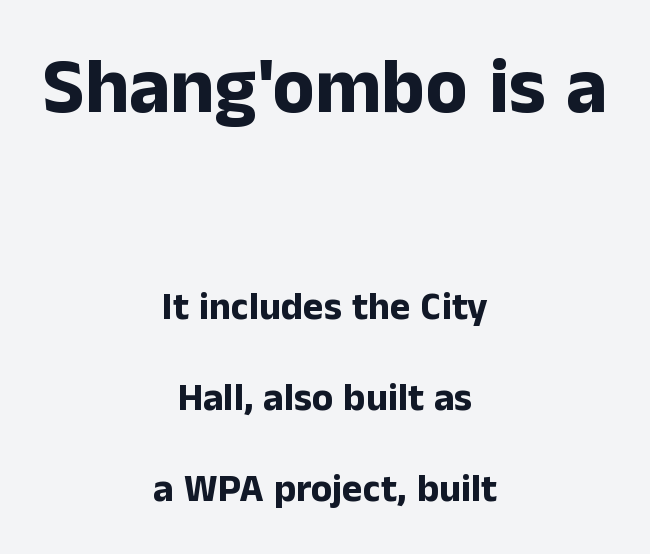
The face used here is rendered with its standard letterfit. Letters rest on an invisible, unmarked baseline. This sample uses a sans-serif face. Typesetter's note — upper block bumped up in size, lower block left smaller.
